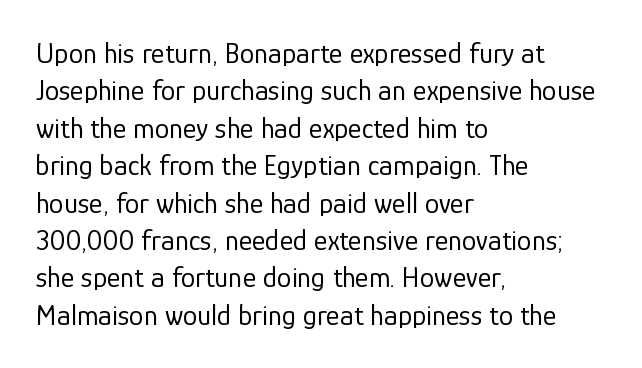
Are there feet on the stems? There aren't — it's a sans. The gap between lines stays unmarked. Does the lettering tilt? It doesn't — this is upright. Each letter keeps its own natural width here, so spacing adapts to shape. How are the letters spaced? Ordinarily, with no added tracking. The compositor pushed each line to the left boundary.
